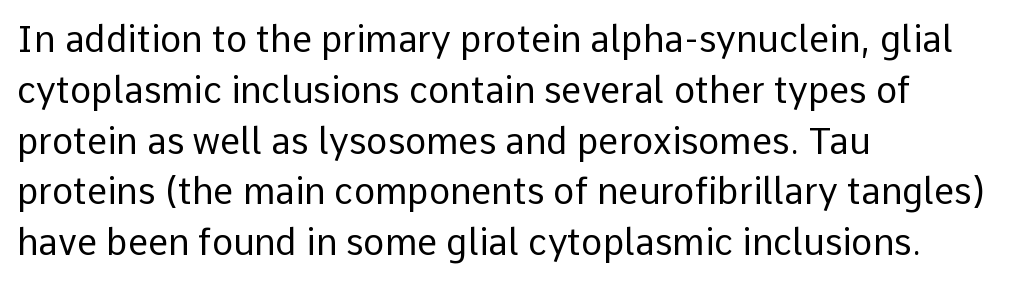
Weight: in the light-to-regular range. Posture: vertical. Each letter's strokes conclude bluntly, with no projecting serifs. Words appear dense and cohesive because spacing is normal.
